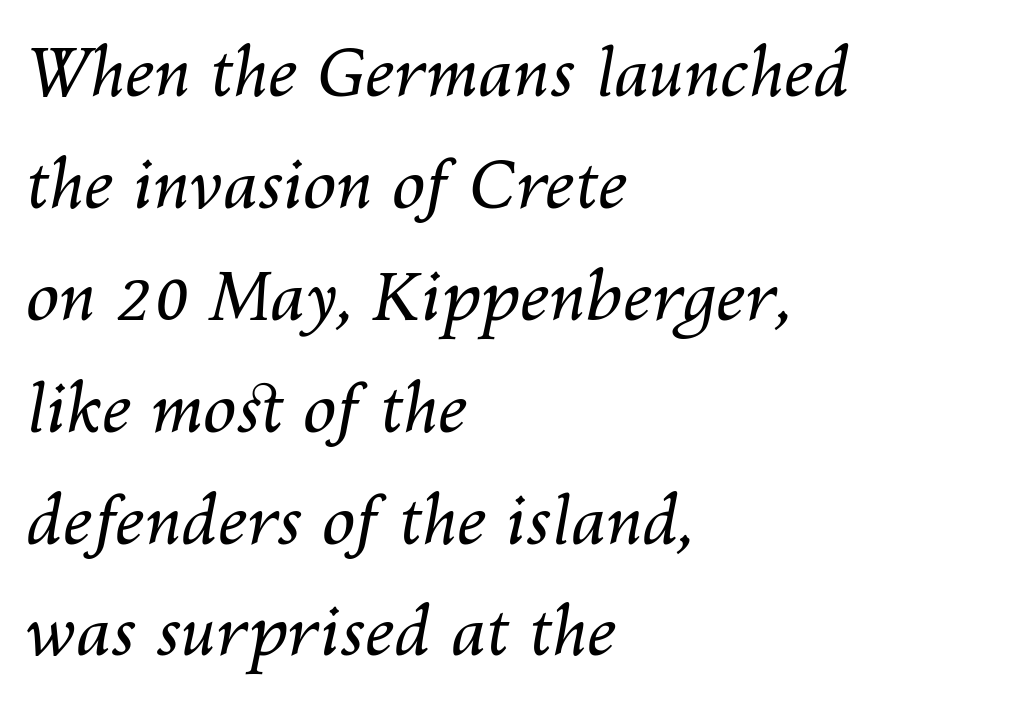
Evenly set lines give the paragraph a standard silhouette. Looks like regular typesetting: each glyph gets only the width it needs. Short and long lines alike share a common starting point at left. No extra tracking has been applied to these lines. The glyphs are unaccompanied by any horizontal stroke below them. The whole block is typeset with a tilt.
